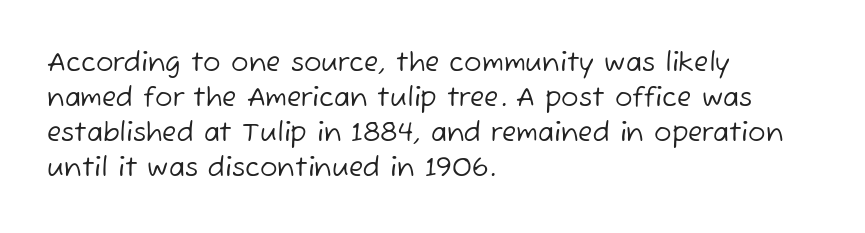
{"bold": "no", "underline": "no", "align": "left", "line_spacing": "normal", "line_spacing_ratio": 1.34, "letter_spacing": "normal", "letter_spacing_em": 0.0, "glyph_px": 26}
